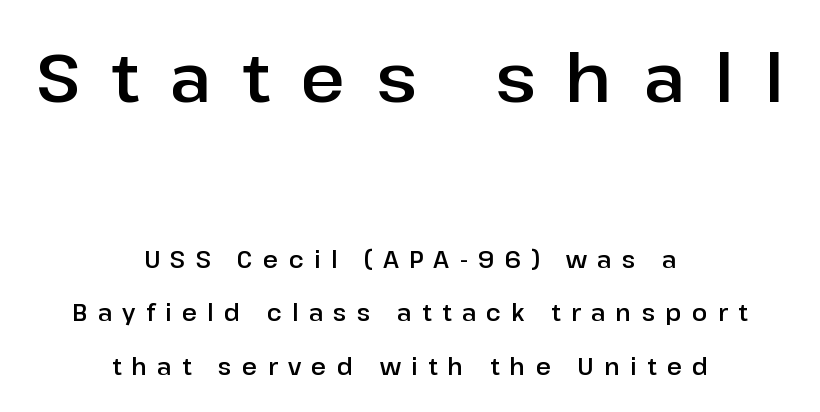
{"serif": "no", "italic": "no", "width": "normal", "stroke_contrast": "low", "x_height": "medium", "monospaced": "no", "underline": "no", "align": "center", "line_spacing": "loose", "line_spacing_ratio": 2.34, "letter_spacing": "wide", "letter_spacing_em": 0.45, "larger_block": "first", "size_ratio": 2.96, "glyph_px": 68}
